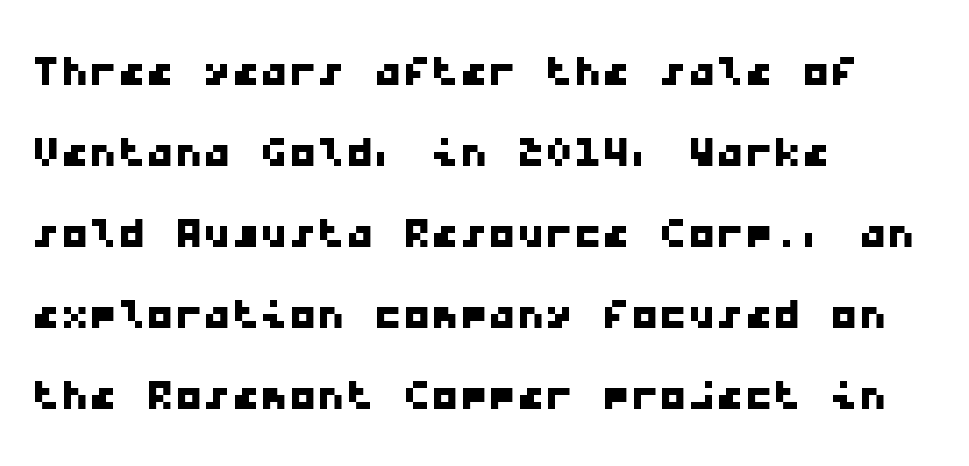
The face used here is rendered with its standard letterfit. Think of a typewriter: that constant character pitch is what you see here. The passage is arranged the way most books set body copy — flush left. Horizontal bands of white between lines are of average thickness.
